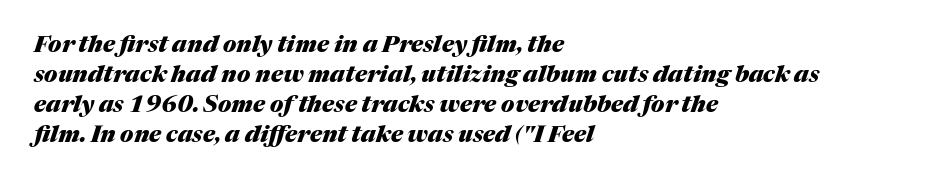
The image shows 23 px bold type, italic (leaning right); set left-aligned, normal line spacing (1.31x), normal letter spacing, not underlined.
